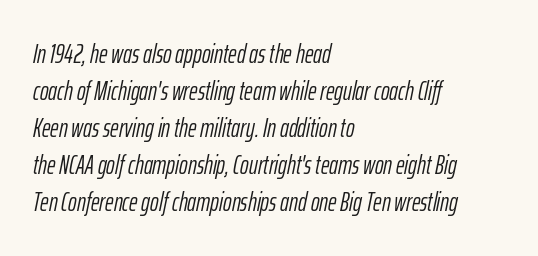
Q: Is the text bold? A: No.
Q: Is the text italic (slanted)? A: Yes, it leans right by about 12 degrees.
Q: Is the text underlined? A: No.
Q: How is the paragraph aligned? A: Left-aligned.
Q: Is the spacing between letters normal or unusually wide? A: Normal.
Q: Is the spacing between lines tight, normal or loose? A: Normal.
